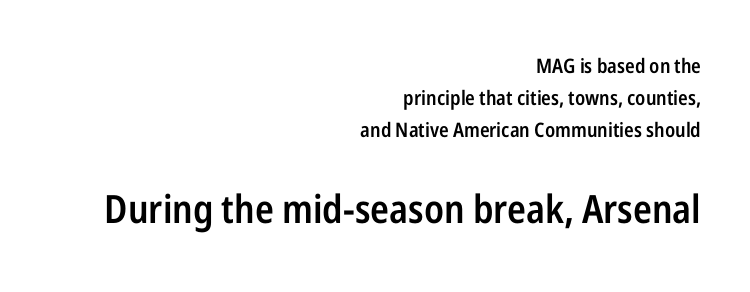
Line ends are locked; line starts wander. Honestly, the row spacing looks completely unremarkable. Note the varied advance widths — an 'i' is clearly narrower than an 'm'. The string is rendered with underlining switched off.
